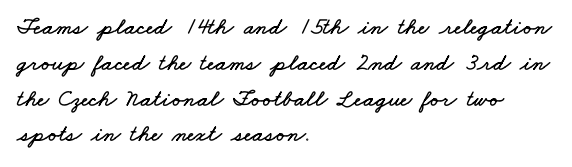
Check the space under the baseline: it is left empty. Successive baselines arrive at the customary interval. No extra tracking has been applied to these lines. The paragraph has a hard left edge and a soft right edge.
